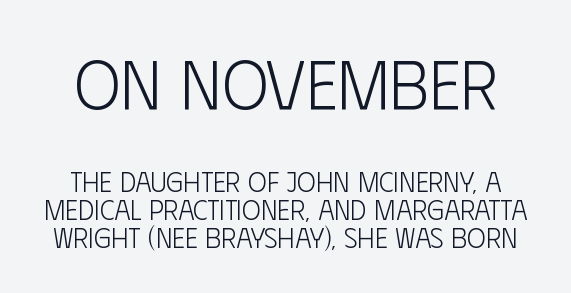
Q: Is the text bold? A: No.
Q: Is the text italic (slanted)? A: No, it is upright.
Q: Is the typeface a serif or a sans-serif typeface? A: Sans-serif.
Q: Is the text underlined? A: No.
Q: Is the spacing between letters normal or unusually wide? A: Normal.
Q: Is the spacing between lines tight, normal or loose? A: Tight.
Q: Which block of text is set in a larger size, the first (top) or the second (bottom)? A: The first (top) one.
Q: Width (condensed, normal, or wide)? A: Condensed.
Q: Stroke contrast? A: Low.
Q: x-height? A: Large.
Q: Monospaced? A: No.
